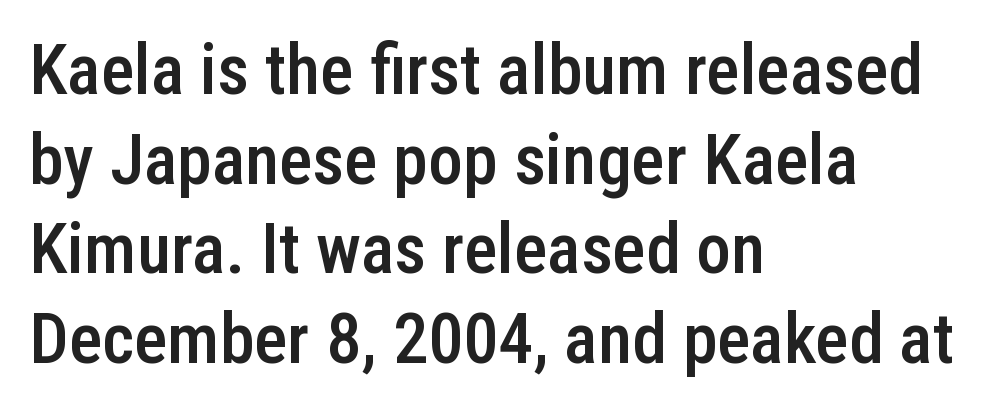
{"serif": "no", "italic": "no", "bold": "semi", "weight": "semibold", "width": "condensed", "stroke_contrast": "low", "x_height": "medium", "monospaced": "no", "underline": "no", "align": "left", "line_spacing": "normal", "line_spacing_ratio": 1.28, "letter_spacing": "normal", "letter_spacing_em": 0.0, "glyph_px": 70}
